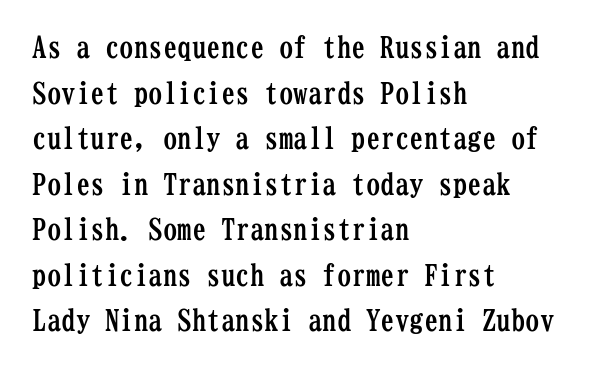
The image shows 29 px semibold, condensed serif type, upright, monospaced; set left-aligned, normal line spacing (1.57x), normal letter spacing, not underlined; low stroke contrast and a medium x-height.
